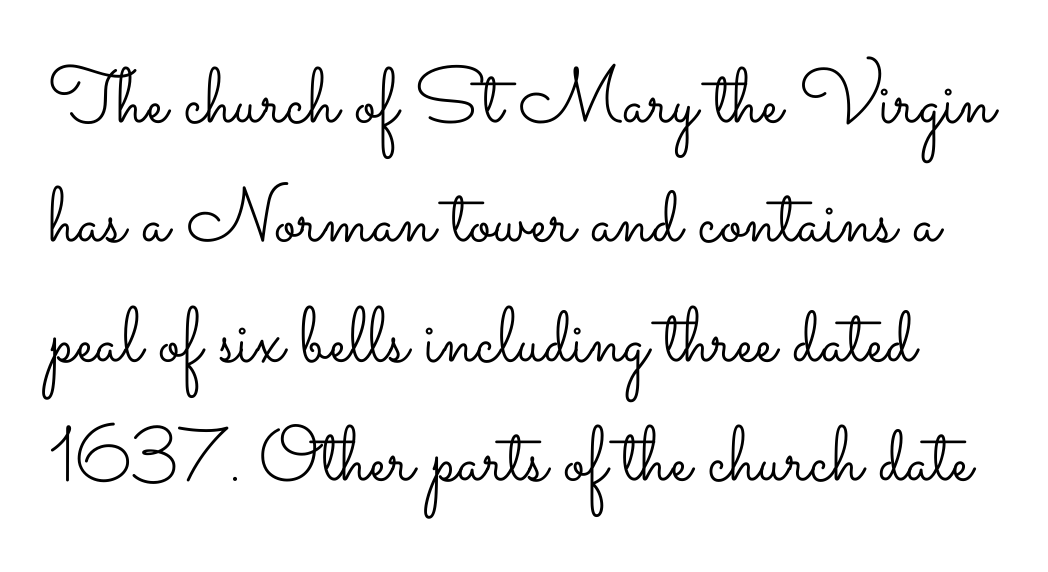
The letters advance in unequal steps, a hallmark of proportional type. Stem width sits at or under what a default text font uses. In terms of letterspacing, this is plain default setting. Horizontal bands of white between lines are of average thickness.
